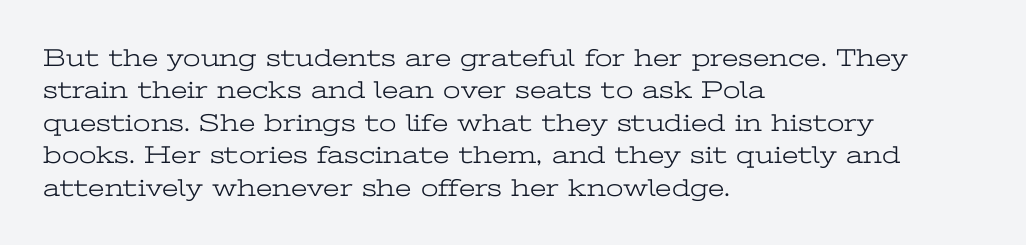
{"italic": "no", "bold": "no", "underline": "no", "align": "left", "line_spacing": "normal", "line_spacing_ratio": 1.3, "letter_spacing": "normal", "letter_spacing_em": 0.0, "glyph_px": 25}
